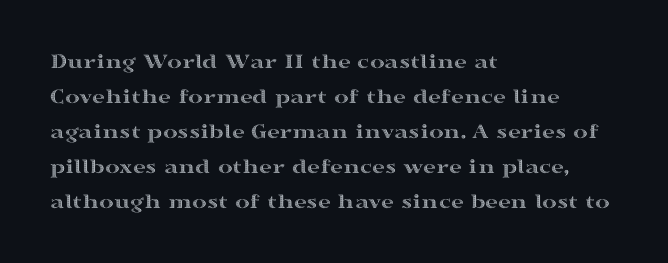
Q: Is the text italic (slanted)? A: No, it is upright.
Q: Is the text underlined? A: No.
Q: How is the paragraph aligned? A: Left-aligned.
Q: Is the spacing between letters normal or unusually wide? A: Normal.
Q: Is the spacing between lines tight, normal or loose? A: Normal.
